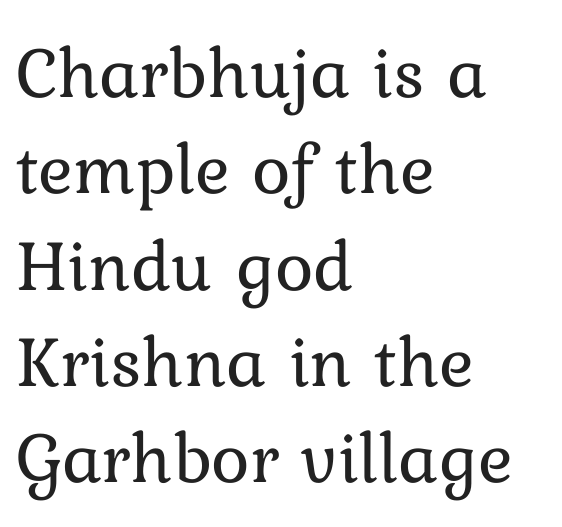
{"italic": "no", "bold": "no", "weight": "regular", "width": "normal", "stroke_contrast": "low", "x_height": "medium", "monospaced": "no", "underline": "no", "align": "left", "line_spacing": "normal", "line_spacing_ratio": 1.32, "letter_spacing": "normal", "letter_spacing_em": 0.0, "glyph_px": 73}
